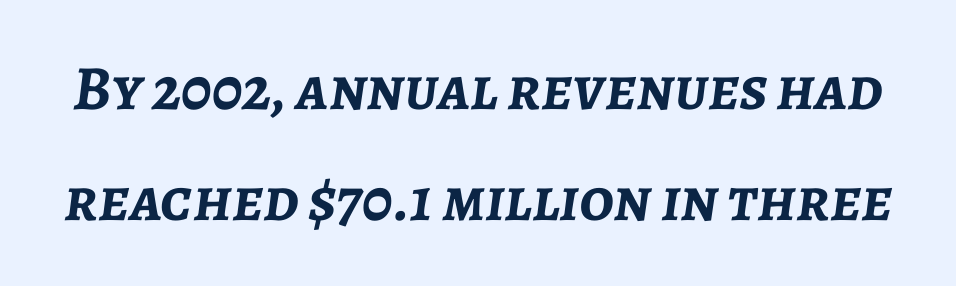
Plain, unruled lines of type. Caption: bold face, heavy strokes. Here the designer chose a conventional face with non-uniform glyph widths. Caption: standard tracking, unaltered.
